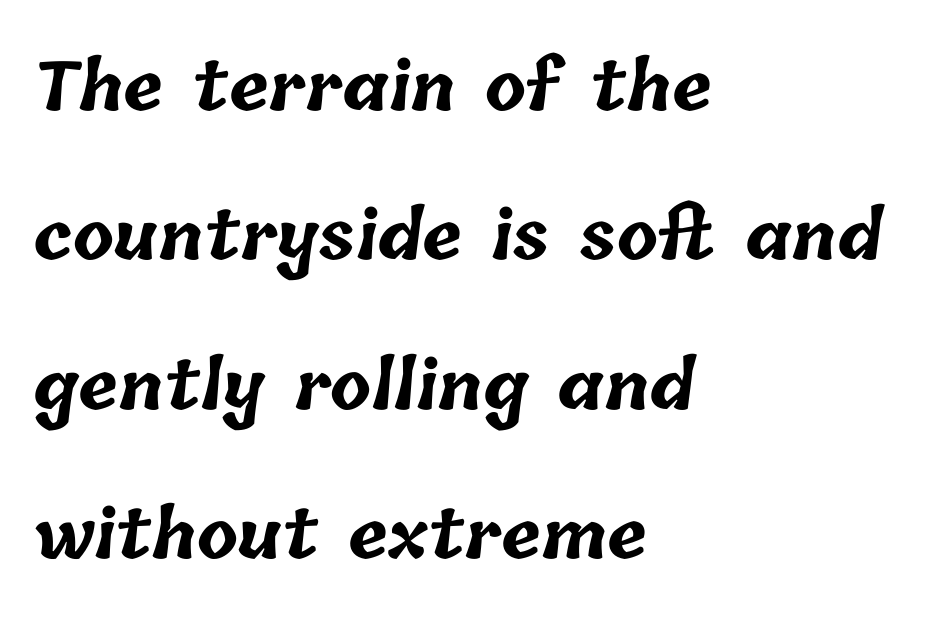
Q: Is the text bold? A: Yes.
Q: Is the text underlined? A: No.
Q: How is the paragraph aligned? A: Left-aligned.
Q: Is the spacing between letters normal or unusually wide? A: Normal.
Q: Is the spacing between lines tight, normal or loose? A: Loose.
Q: Width (condensed, normal, or wide)? A: Normal.
Q: Stroke contrast? A: Low.
Q: x-height? A: Medium.
Q: Monospaced? A: No.
